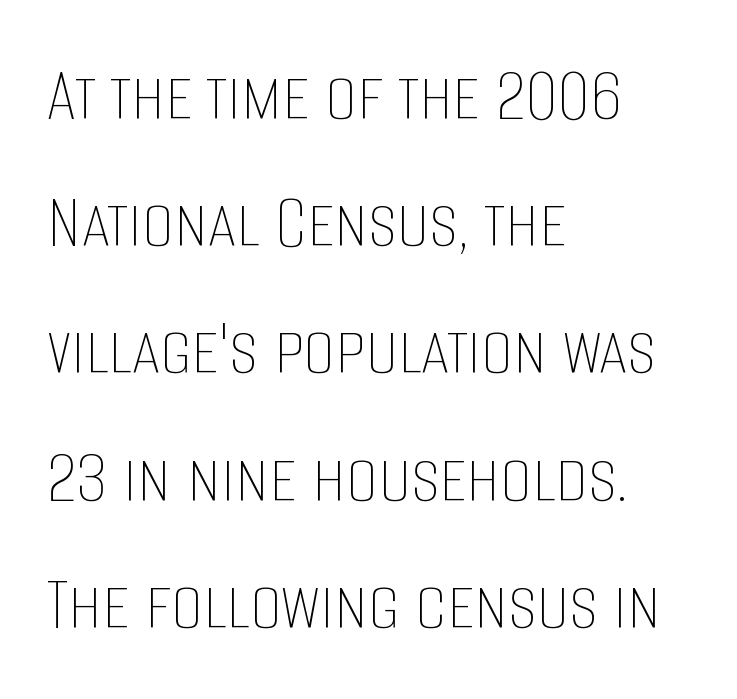
{"italic": "no", "bold": "no", "weight": "thin", "width": "condensed", "stroke_contrast": "low", "x_height": "large", "monospaced": "no", "underline": "no", "align": "left", "line_spacing": "normal", "line_spacing_ratio": 1.59, "letter_spacing": "normal", "letter_spacing_em": 0.0, "glyph_px": 80}
